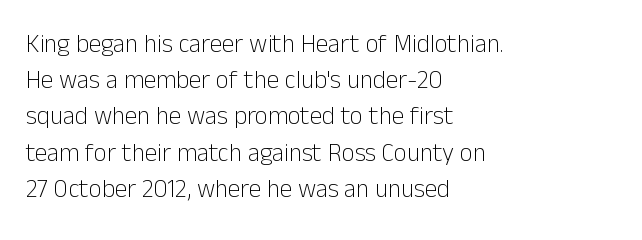
The image shows 25 px text type, upright; set left-aligned, normal line spacing (1.45x), normal letter spacing, not underlined.
